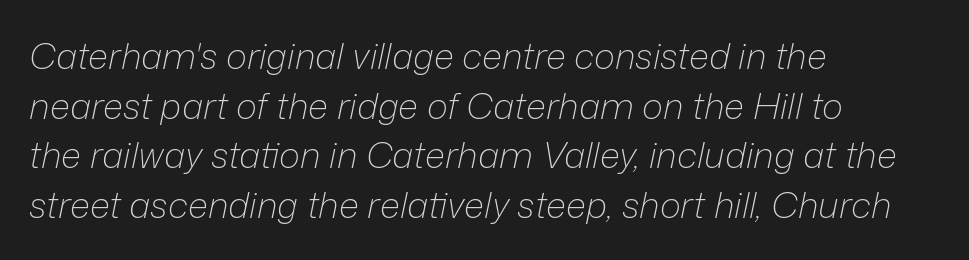
{"italic": "yes", "lean": "right", "slant_degrees": 12, "bold": "no", "weight": "light", "width": "normal", "stroke_contrast": "low", "x_height": "medium", "monospaced": "no", "underline": "no", "align": "left", "line_spacing": "normal", "line_spacing_ratio": 1.38, "letter_spacing": "normal", "letter_spacing_em": 0.0, "glyph_px": 36}
